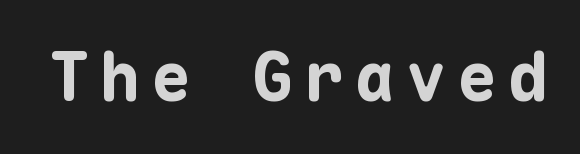
The image shows 67 px bold sans-serif type, upright, monospaced; set not underlined; low stroke contrast and a medium x-height.
